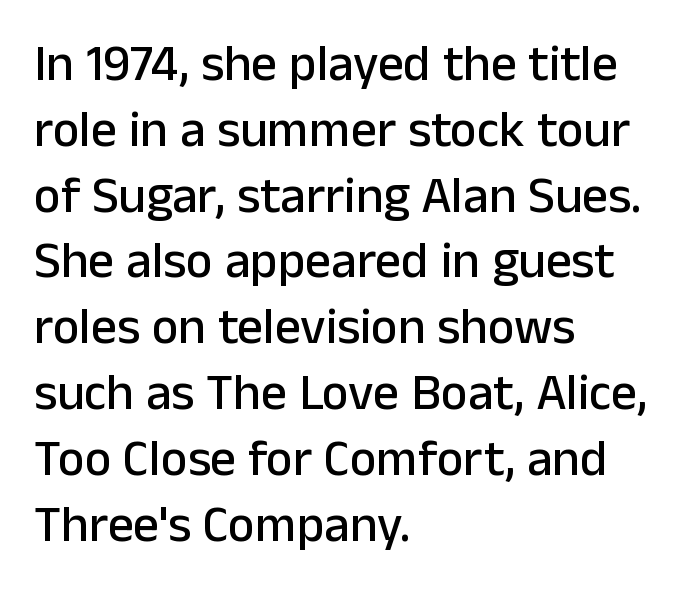
You could not count columns in this text — the font is proportionally spaced. Unmarked baselines from the first word to the last. Standard letterfit; no display-style spreading of the glyphs. This sample keeps an unexceptional amount of space between lines.
